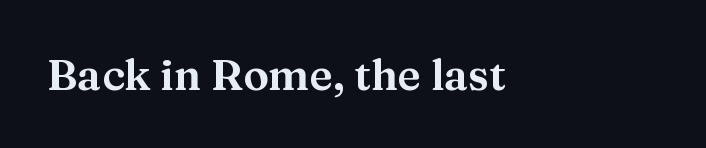
The passage shown is typed in a proportional face where columns would drift. This rendering leaves character spacing at its baseline value. These lines are composed in type with serifs. The passage shown is not underscored anywhere.
